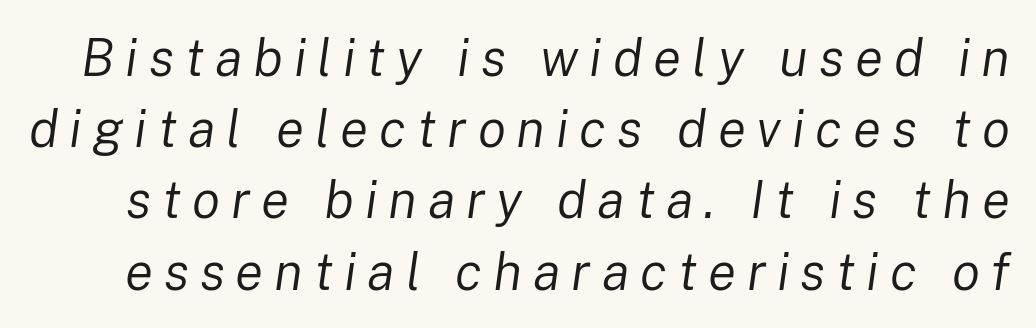
{"italic": "yes", "lean": "right", "slant_degrees": 8, "bold": "no", "weight": "regular", "width": "normal", "stroke_contrast": "low", "x_height": "medium", "monospaced": "no", "underline": "no", "line_spacing": "normal", "line_spacing_ratio": 1.37, "letter_spacing": "wide", "letter_spacing_em": 0.21, "glyph_px": 52}
